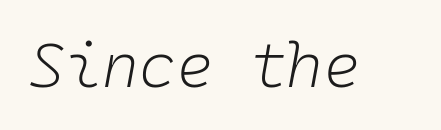
A typesetter would call this zero additional tracking. The letters march in equal steps, a hallmark of fixed-pitch type. Nobody drew a line under any word here. This is not heavy type; no bold has been used.
